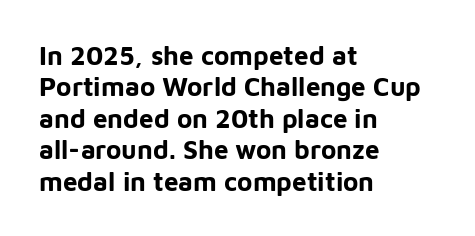
The image shows 26 px bold type, upright; set left-aligned, line spacing 1.21x, normal letter spacing, not underlined.
